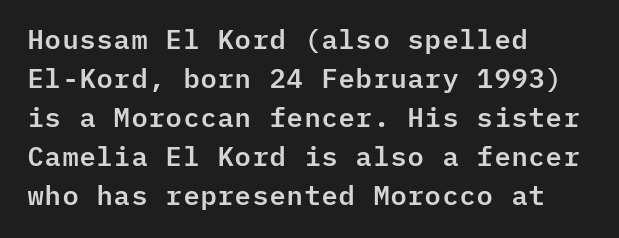
{"italic": "no", "underline": "no", "align": "left", "line_spacing": "normal", "line_spacing_ratio": 1.44, "letter_spacing": "normal", "letter_spacing_em": 0.0, "glyph_px": 27}
